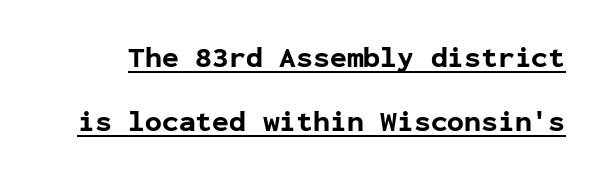
The face used here is monospaced, like something from a code editor. No extra tracking has been applied to these lines. Baseline-to-baseline distance is far greater than the letter height. The letters are bold, with thick, heavy strokes. Note: no serifs on the glyphs.
